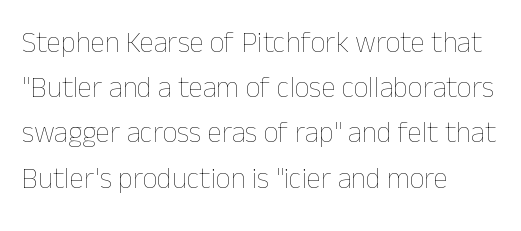
{"italic": "no", "bold": "no", "weight": "thin", "width": "normal", "stroke_contrast": "low", "x_height": "medium", "monospaced": "no", "underline": "no", "align": "left", "line_spacing": "normal", "line_spacing_ratio": 1.56, "letter_spacing": "normal", "letter_spacing_em": 0.0, "glyph_px": 29}
